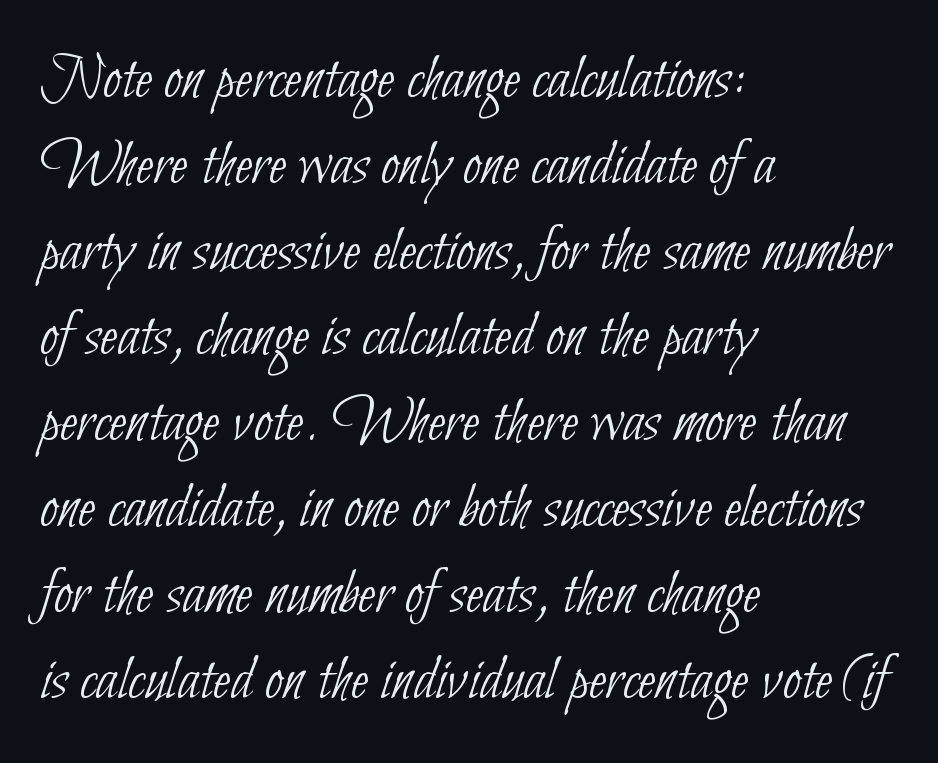
Note the varied advance widths — an 'i' is clearly narrower than an 'm'. Does the type have serifs? No, each stem ends abruptly. Quick note: underline off. Leftover space on each line is placed entirely after the last word. Heaviness? Minimal to ordinary, like unemphasized prose.
